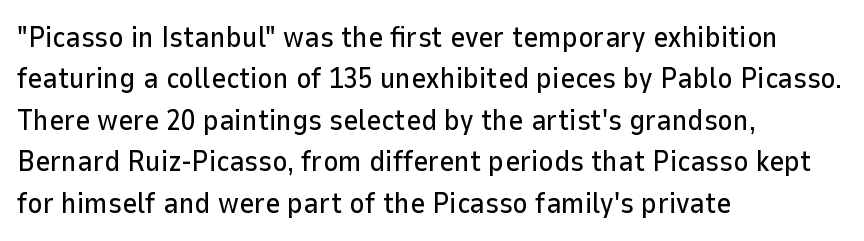
A student would call this left alignment; a typographer would say flush left, rag right. Are there feet on the stems? There aren't — it's a sans. This sample uses plain, unmodified letter spacing. Notice how descenders clear the ascenders below comfortably — that's standard leading. Spacing verdict: proportional, widths tailored to each character.
